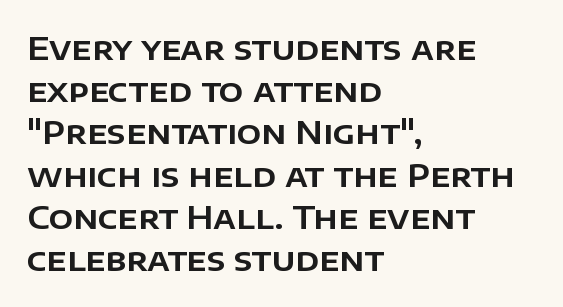
The paragraph shown leans on its left margin. Here the designer chose a conventional face with non-uniform glyph widths. Compared with typical body copy, the letter spacing here is the same. The rendering shows plain stroke endings on the letterforms — a sans-serif design.
